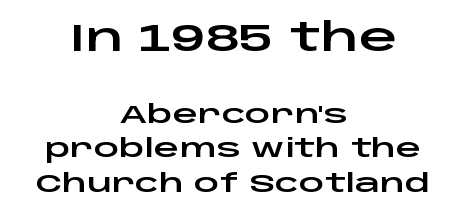
Q: Is the text italic (slanted)? A: No, it is upright.
Q: Is the typeface a serif or a sans-serif typeface? A: Sans-serif.
Q: Is the text underlined? A: No.
Q: How is the paragraph aligned? A: Centered.
Q: Is the spacing between letters normal or unusually wide? A: Normal.
Q: Is the spacing between lines tight, normal or loose? A: Normal.
Q: Which block of text is set in a larger size, the first (top) or the second (bottom)? A: The first (top) one.
Q: Width (condensed, normal, or wide)? A: Wide.
Q: Stroke contrast? A: Low.
Q: x-height? A: Large.
Q: Monospaced? A: No.
